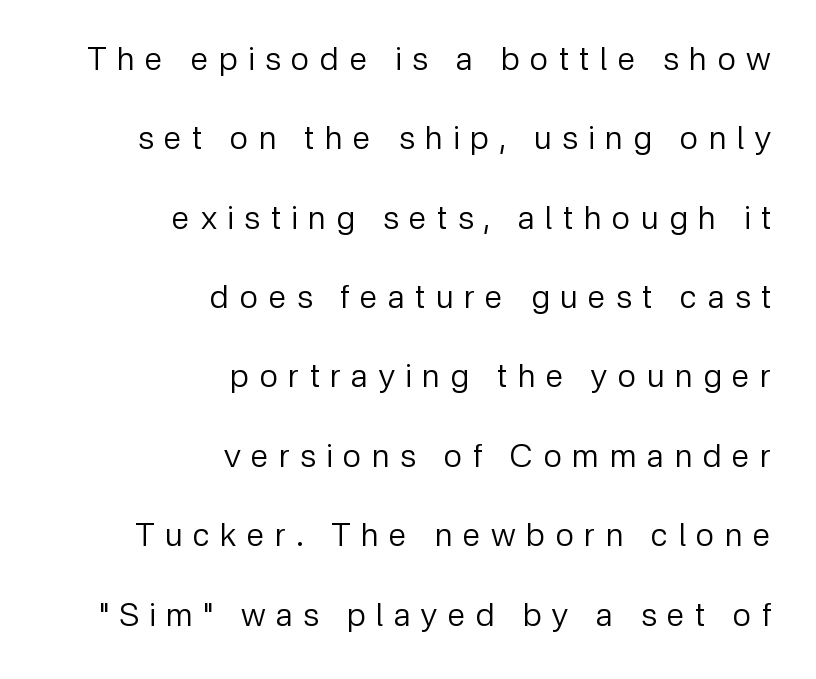
The image shows 32 px regular-weight sans-serif type, upright; set right-aligned, loose line spacing (2.48x), unusually wide letter spacing (+0.33 em), not underlined; low stroke contrast and a medium x-height.
